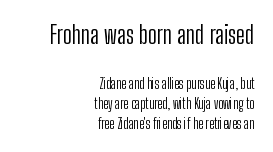
The image shows 25 px text type, upright; set right-aligned, normal line spacing (1.44x), normal letter spacing, not underlined; the first (top) block is 1.79x larger.
